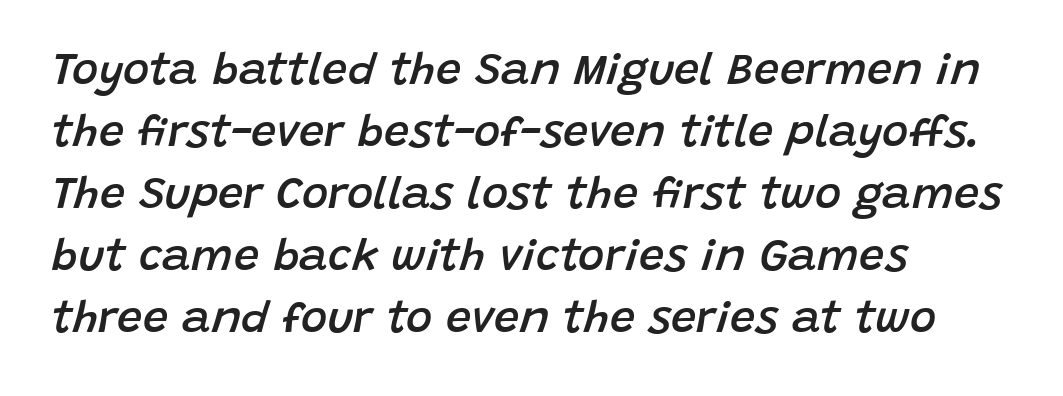
{"italic": "yes", "lean": "right", "slant_degrees": 15, "bold": "semi", "weight": "semibold", "width": "normal", "stroke_contrast": "low", "x_height": "large", "monospaced": "no", "underline": "no", "align": "left", "line_spacing": "normal", "line_spacing_ratio": 1.38, "letter_spacing": "normal", "letter_spacing_em": 0.0, "glyph_px": 45}
